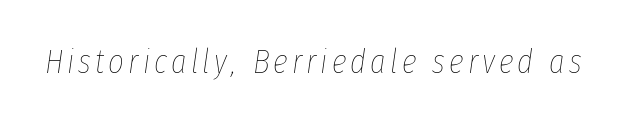
The image shows 34 px thin, condensed type, italic (leaning right); set not underlined; low stroke contrast and a medium x-height.
